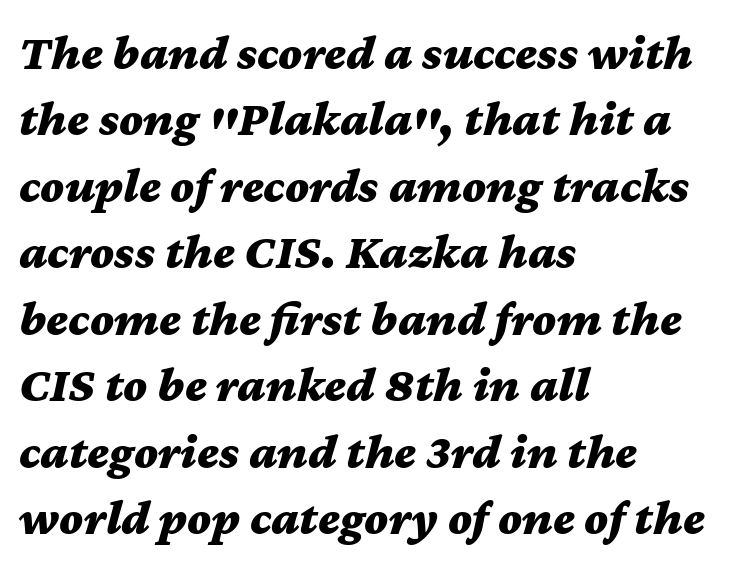
Q: Is the text bold? A: Yes.
Q: Is the text italic (slanted)? A: Yes, it leans right by about 12 degrees.
Q: Is the text underlined? A: No.
Q: How is the paragraph aligned? A: Left-aligned.
Q: Is the spacing between letters normal or unusually wide? A: Normal.
Q: Is the spacing between lines tight, normal or loose? A: Normal.
Q: Width (condensed, normal, or wide)? A: Wide.
Q: Stroke contrast? A: Medium.
Q: x-height? A: Medium.
Q: Monospaced? A: No.
